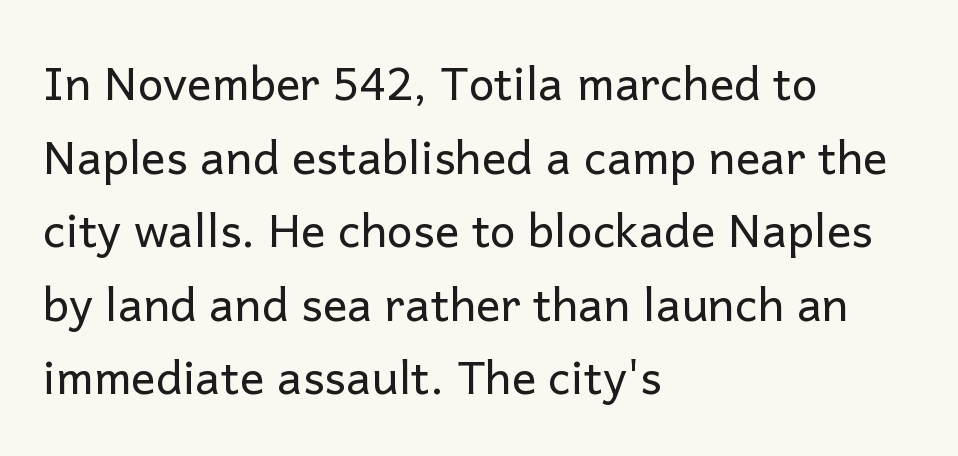
Q: Is the text bold? A: No.
Q: Is the text italic (slanted)? A: No, it is upright.
Q: Is the typeface a serif or a sans-serif typeface? A: Sans-serif.
Q: Is the text underlined? A: No.
Q: How is the paragraph aligned? A: Left-aligned.
Q: Is the spacing between letters normal or unusually wide? A: Normal.
Q: Is the spacing between lines tight, normal or loose? A: Normal.
Q: Width (condensed, normal, or wide)? A: Normal.
Q: Stroke contrast? A: Low.
Q: x-height? A: Medium.
Q: Monospaced? A: No.
